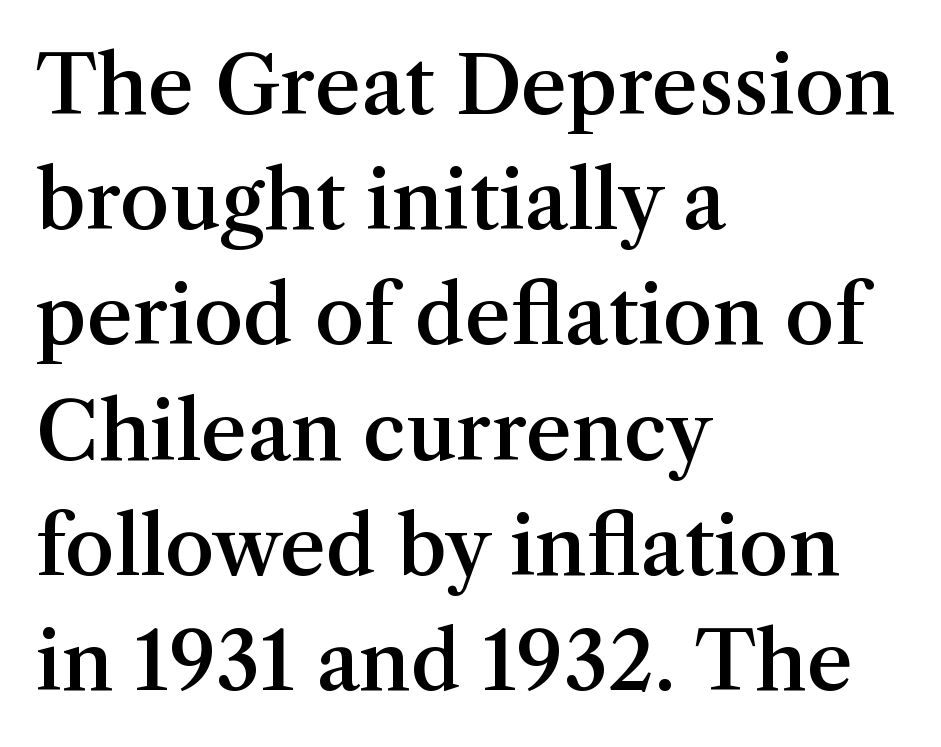
This rendering employs a face with finishing strokes, i.e., a serif. The space between consecutive lines is moderate. Horizontal alignment here is leftward, the default for most running prose. The letters stand upright; this is a roman face. Nothing unusual about the tracking: characters are spaced as the font intends. These lines are rendered in a variable-pitch font.
